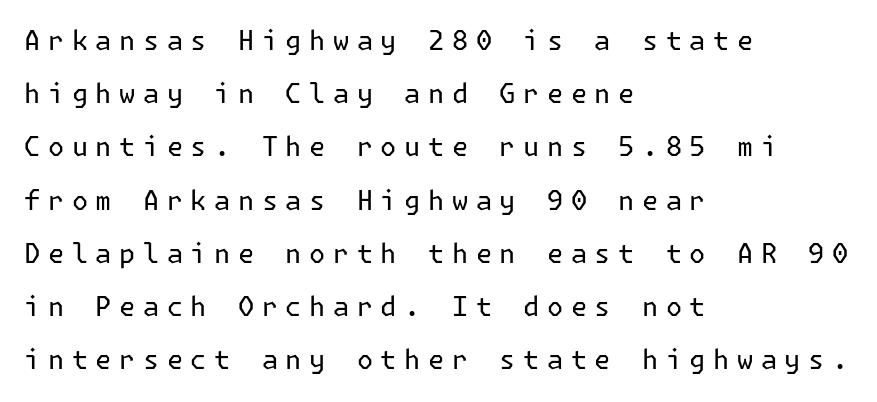
{"italic": "no", "bold": "no", "underline": "no", "align": "left", "line_spacing": "loose", "line_spacing_ratio": 1.97, "letter_spacing": "wide", "letter_spacing_em": 0.28, "glyph_px": 27}
